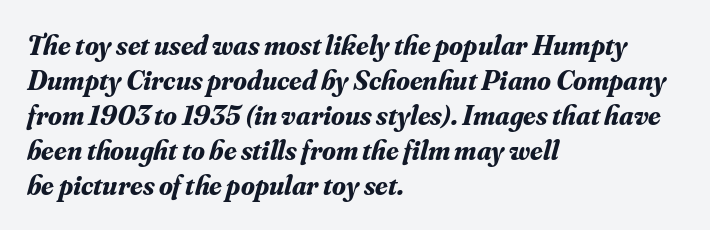
The image shows 28 px bold serif type, italic (leaning right); set left-aligned, normal line spacing (1.25x), normal letter spacing, not underlined; medium stroke contrast and a small x-height.
